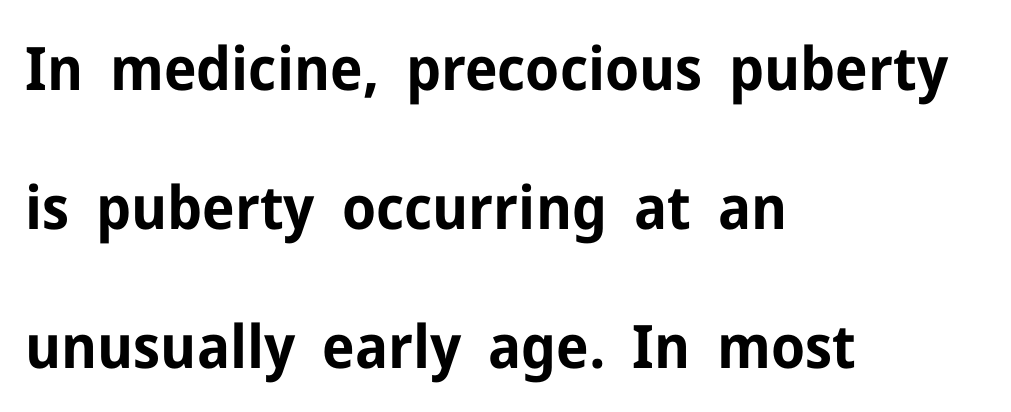
Q: Is the text bold? A: Yes.
Q: Is the text italic (slanted)? A: No, it is upright.
Q: Is the typeface a serif or a sans-serif typeface? A: Sans-serif.
Q: Is the text underlined? A: No.
Q: How is the paragraph aligned? A: Left-aligned.
Q: Is the spacing between letters normal or unusually wide? A: Normal.
Q: Is the spacing between lines tight, normal or loose? A: Loose.
Q: Width (condensed, normal, or wide)? A: Normal.
Q: Stroke contrast? A: Low.
Q: x-height? A: Medium.
Q: Monospaced? A: No.
